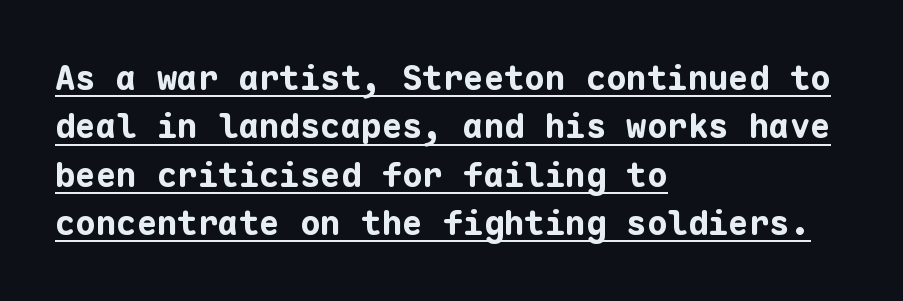
In designer terms, the underline attribute is active on this setting. Caption: multi-line text, flush left, ragged right. Are there feet on the stems? There aren't — it's a sans. Characters follow at the spacing the type designer built in.
